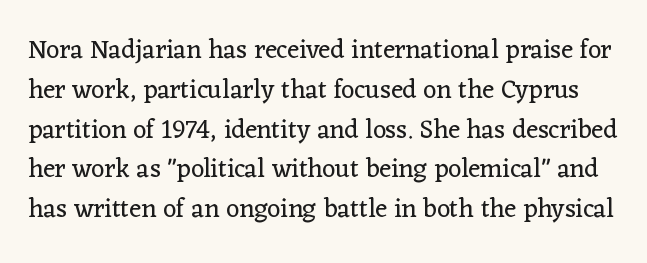
The image shows 26 px text type, upright; set normal line spacing (1.53x), normal letter spacing, not underlined.
